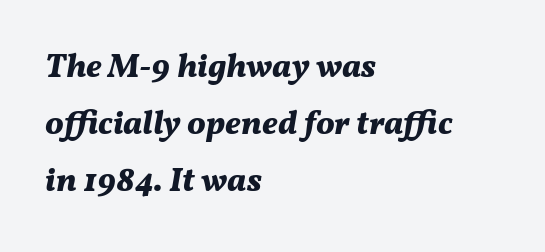
In terms of letterspacing, this is plain default setting. Compared with an ordinary text face, these strokes are far heavier — a full bold. Do the characters align in a grid? No, the font is proportional. Bare-footed words on every line. These lines stack with their left ends in a neat column. This is oblique type, the kind used for emphasis or titles.
